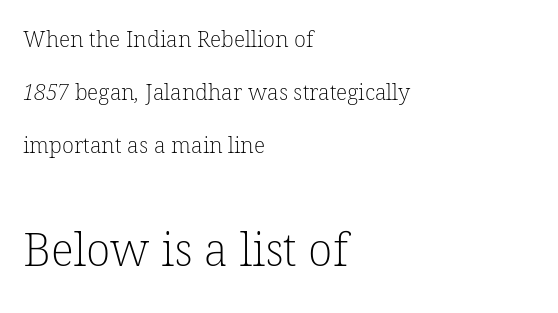
The image shows 45 px light serif type; set left-aligned, loose line spacing (2.4x), normal letter spacing, not underlined; the second (bottom) block is 2.05x larger; low stroke contrast and a medium x-height.
